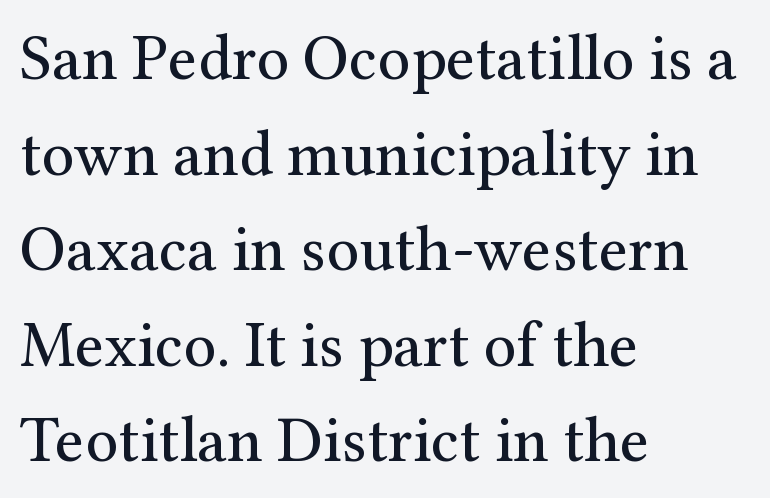
Q: Is the text bold? A: No.
Q: Is the text italic (slanted)? A: No, it is upright.
Q: Is the typeface a serif or a sans-serif typeface? A: Serif.
Q: Is the text underlined? A: No.
Q: How is the paragraph aligned? A: Left-aligned.
Q: Is the spacing between letters normal or unusually wide? A: Normal.
Q: Is the spacing between lines tight, normal or loose? A: Normal.
Q: Width (condensed, normal, or wide)? A: Normal.
Q: Stroke contrast? A: Medium.
Q: x-height? A: Medium.
Q: Monospaced? A: No.
